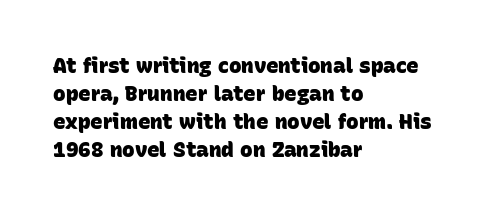
Horizontal bands of white between lines are of average thickness. The face used here is rendered with its standard letterfit. Caption: bold face, heavy strokes. Which margin do the lines hug? The left one — the right edge is uneven. A clean baseline with only descenders dipping below it.
